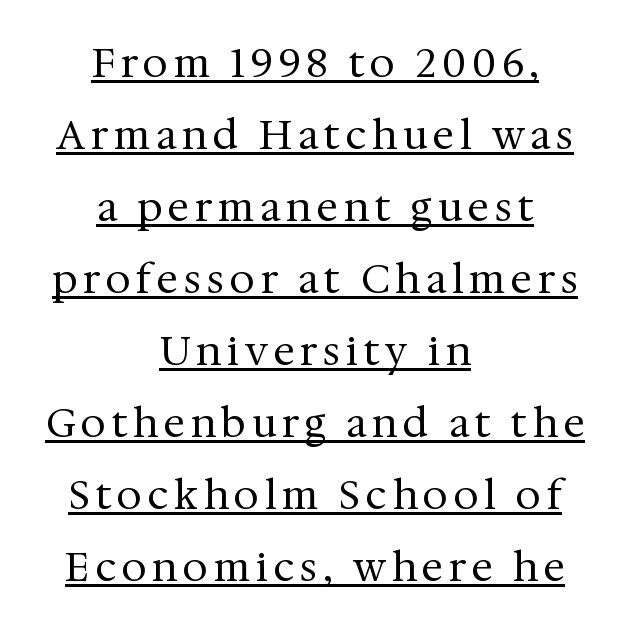
Q: Is the text bold? A: No.
Q: Is the text italic (slanted)? A: No, it is upright.
Q: Is the typeface a serif or a sans-serif typeface? A: Serif.
Q: Is the text underlined? A: Yes.
Q: How is the paragraph aligned? A: Centered.
Q: Width (condensed, normal, or wide)? A: Normal.
Q: Stroke contrast? A: Medium.
Q: x-height? A: Medium.
Q: Monospaced? A: No.
